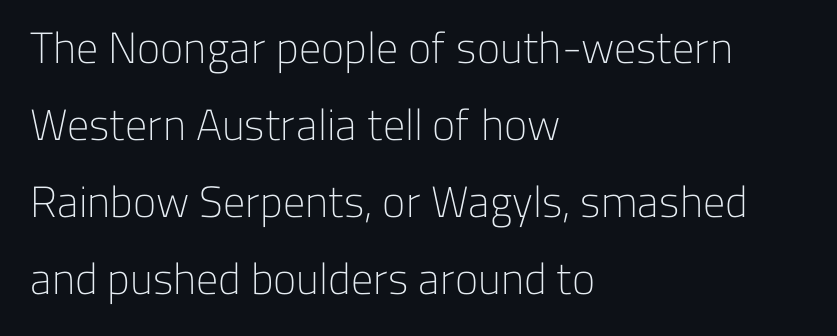
The lettering holds an erect, upright posture throughout. The letters look calm and open, with moderate or lighter stems. The glyphs in this specimen are sans serif. The rendering uses natural spacing where letterforms have individual widths. You could call the tracking neutral — neither tight nor loose.
